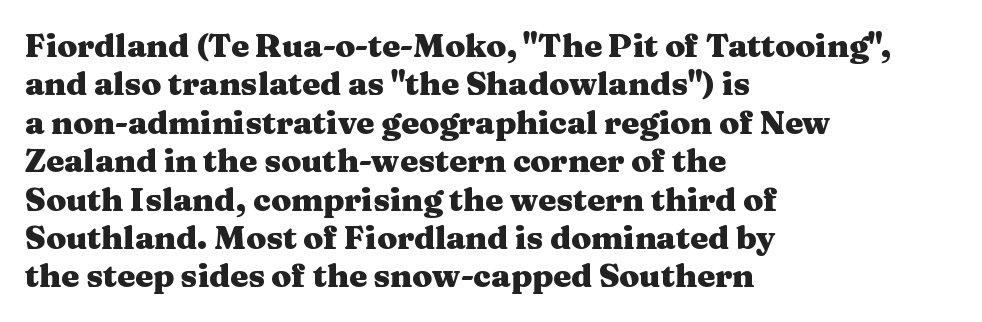
{"serif": "yes", "italic": "no", "bold": "yes", "weight": "heavy", "width": "wide", "stroke_contrast": "medium", "x_height": "medium", "monospaced": "no", "underline": "no", "align": "left", "line_spacing_ratio": 1.2, "letter_spacing": "normal", "letter_spacing_em": 0.0, "glyph_px": 32}
